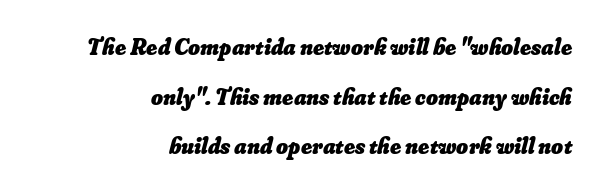
{"bold": "yes", "underline": "no", "align": "right", "line_spacing": "loose", "line_spacing_ratio": 2.16, "letter_spacing": "normal", "letter_spacing_em": 0.0, "glyph_px": 23}
